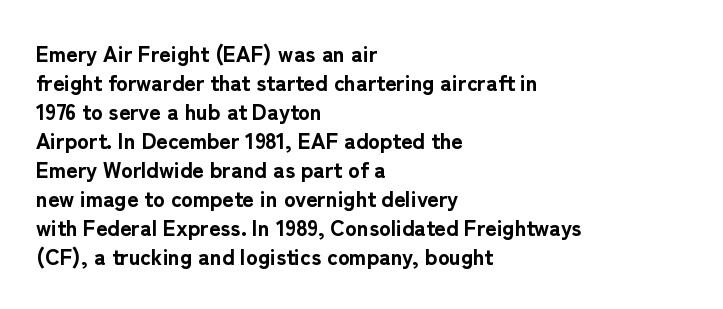
The image shows 22 px bold type, upright; set left-aligned, normal line spacing (1.32x), normal letter spacing, not underlined.
